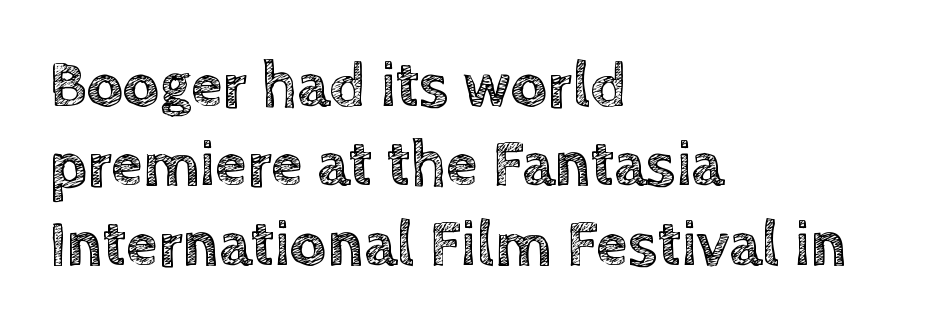
{"italic": "no", "width": "normal", "x_height": "large", "monospaced": "no", "underline": "no", "align": "left", "line_spacing_ratio": 1.24, "letter_spacing": "normal", "letter_spacing_em": 0.0, "glyph_px": 64}
